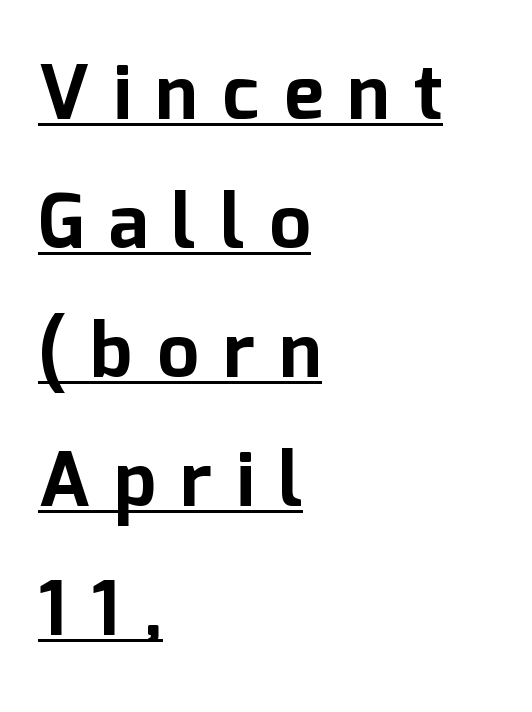
Q: Is the text bold? A: Yes.
Q: Is the text italic (slanted)? A: No, it is upright.
Q: Is the typeface a serif or a sans-serif typeface? A: Sans-serif.
Q: Is the text underlined? A: Yes.
Q: How is the paragraph aligned? A: Left-aligned.
Q: Is the spacing between letters normal or unusually wide? A: Unusually wide.
Q: Width (condensed, normal, or wide)? A: Normal.
Q: Stroke contrast? A: Low.
Q: x-height? A: Medium.
Q: Monospaced? A: No.
